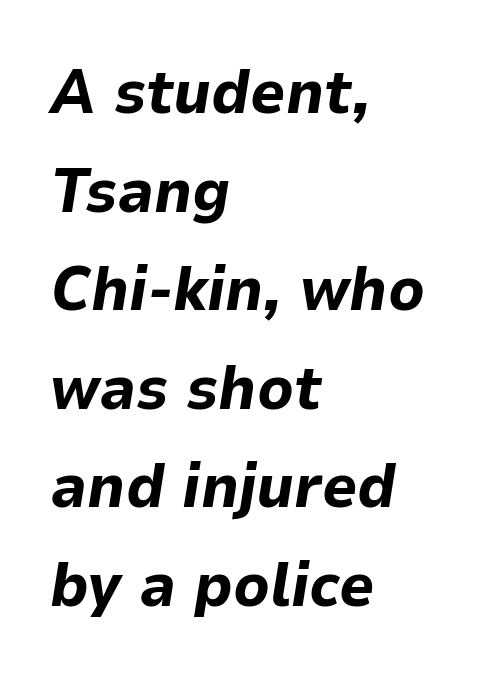
{"italic": "yes", "lean": "right", "slant_degrees": 9, "bold": "yes", "weight": "bold", "width": "normal", "stroke_contrast": "low", "x_height": "medium", "monospaced": "no", "underline": "no", "align": "left", "line_spacing": "normal", "line_spacing_ratio": 1.59, "letter_spacing": "normal", "letter_spacing_em": 0.0, "glyph_px": 62}
